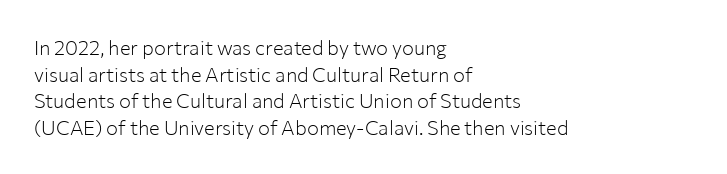
The image shows 20 px text type, upright; set left-aligned, normal line spacing (1.33x), normal letter spacing, not underlined.
